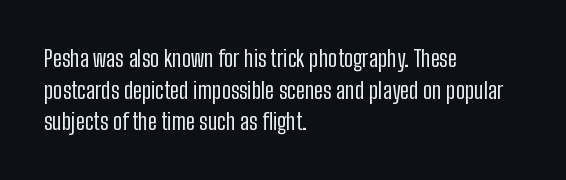
The strokes are not fattened; the text isn't bold. Beneath every word, the page is bare. Every row of glyphs begins at an identical x-position on the left. In terms of posture, this sample is upright.
